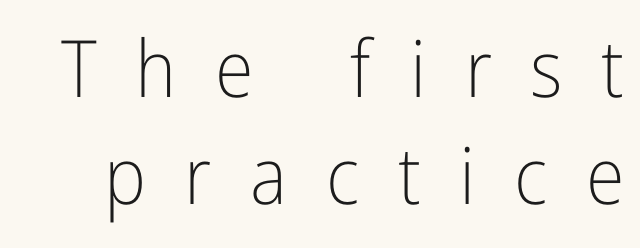
{"serif": "no", "italic": "no", "bold": "no", "weight": "light", "width": "condensed", "stroke_contrast": "low", "x_height": "medium", "monospaced": "no", "underline": "no", "line_spacing": "normal", "line_spacing_ratio": 1.35, "letter_spacing": "wide", "letter_spacing_em": 0.49, "glyph_px": 79}
